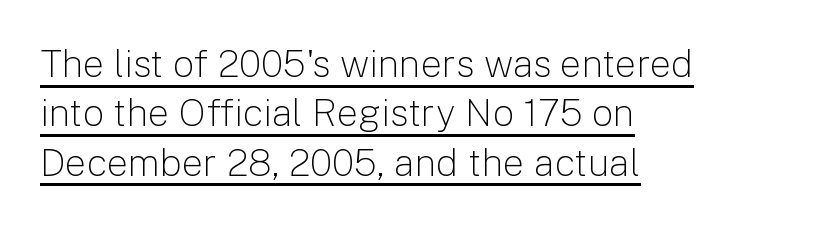
Emphasis is given by a line drawn under the lettering. Ink coverage per letter is moderate at most. This sample uses a sans-serif face. No extra tracking has been applied to these lines. No italicization has been applied; the sample stays upright.
